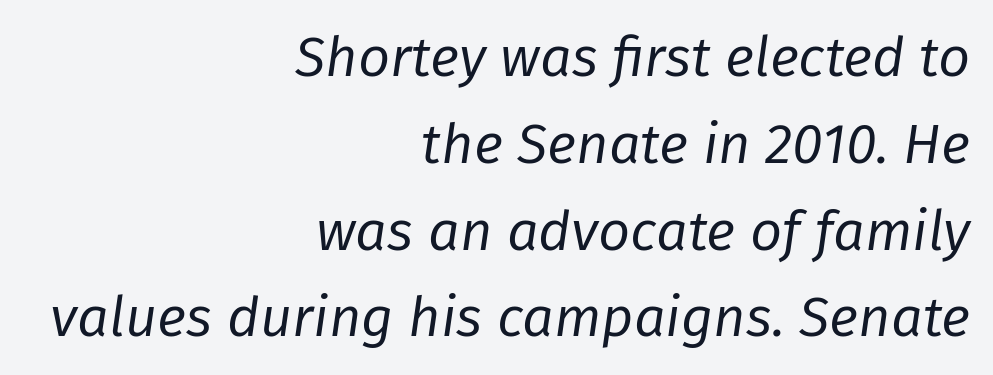
Q: Is the text bold? A: No.
Q: Is the text italic (slanted)? A: Yes, it leans right by about 8 degrees.
Q: Is the text underlined? A: No.
Q: How is the paragraph aligned? A: Right-aligned.
Q: Is the spacing between letters normal or unusually wide? A: Normal.
Q: Is the spacing between lines tight, normal or loose? A: Normal.
Q: Width (condensed, normal, or wide)? A: Normal.
Q: Stroke contrast? A: Low.
Q: x-height? A: Medium.
Q: Monospaced? A: No.
